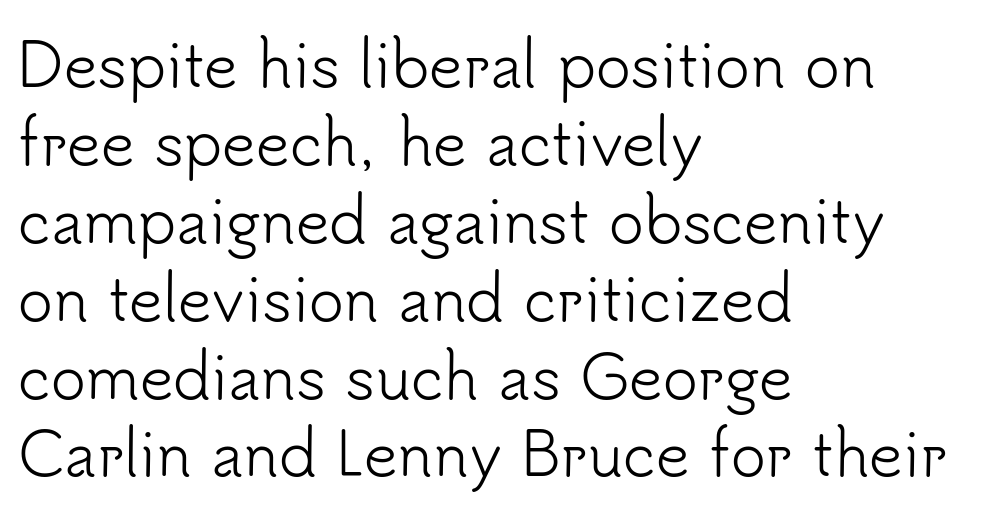
{"serif": "no", "italic": "no", "bold": "no", "weight": "light", "width": "normal", "stroke_contrast": "low", "x_height": "small", "monospaced": "no", "underline": "no", "align": "left", "line_spacing": "normal", "line_spacing_ratio": 1.32, "letter_spacing": "normal", "letter_spacing_em": 0.0, "glyph_px": 59}
